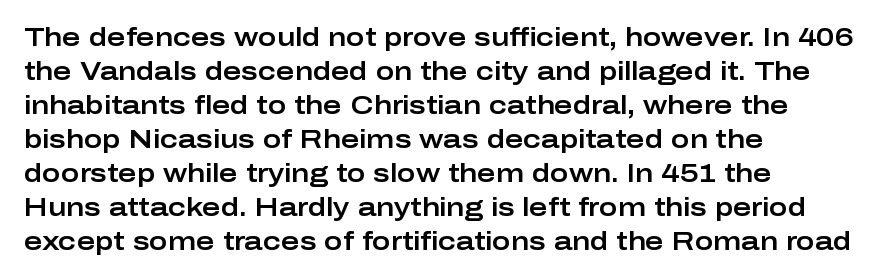
These lines were composed using upright roman letters. Line beginnings align vertically; line endings do not. Quick note: underline off. Nobody touched the tracking dial on this one. Leading matches the norm, producing a regular column.
